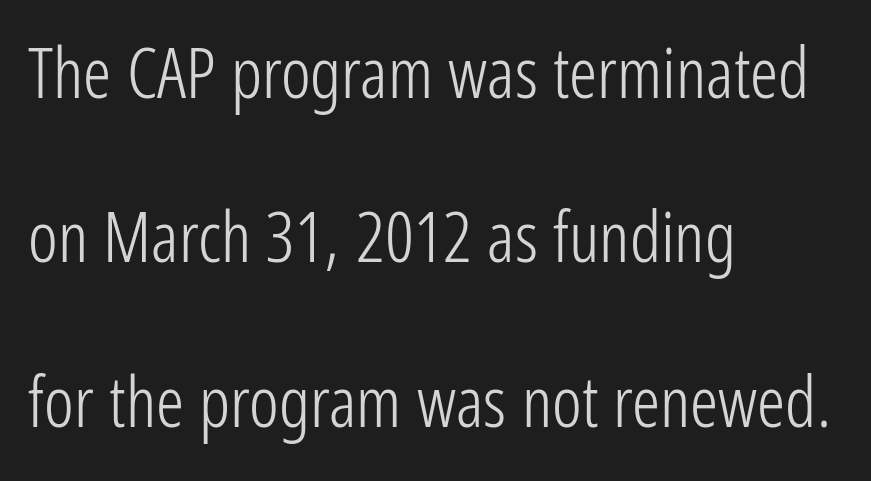
The image shows 70 px light, condensed sans-serif type, upright; set left-aligned, loose line spacing (2.35x), normal letter spacing, not underlined; low stroke contrast and a medium x-height.
